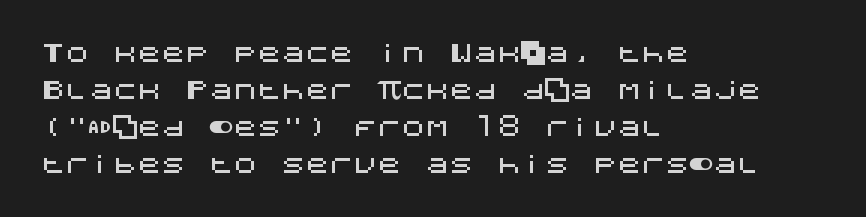
This is roman type, the default non-slanted kind. The lines in this sample share a left origin and differ only in where they stop. Glance below the letters and you will spot only blank space. The line-height multiplier appears to be the usual default. No extra tracking has been applied to these lines.
